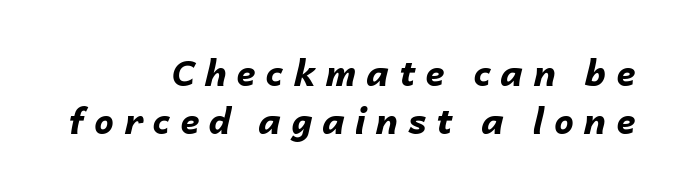
Compared with ordinary roman type, these characters are visibly tilted. These lines sit exactly where default settings would place them. Does the copy run flush right? Yes — the right margin is perfectly even. The font is running at its bold setting. You could not count columns in this text — the font is proportionally spaced.
